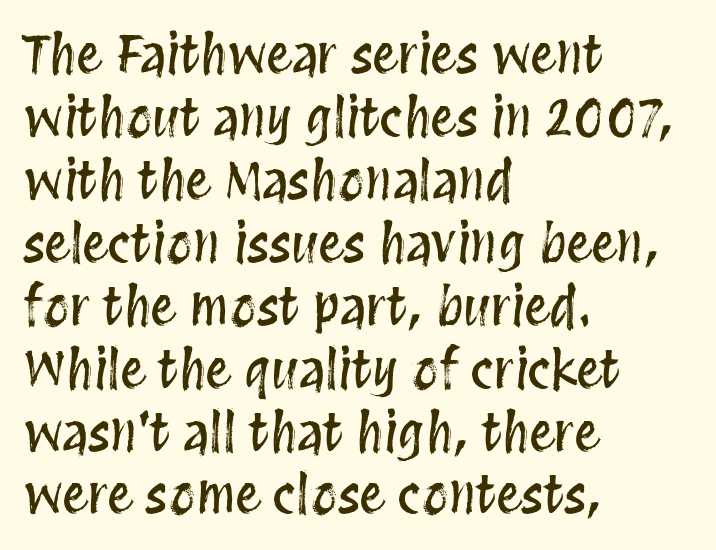
The image shows 52 px condensed type, upright; set left-aligned, line spacing 1.21x, normal letter spacing, not underlined; medium stroke contrast and a large x-height.
